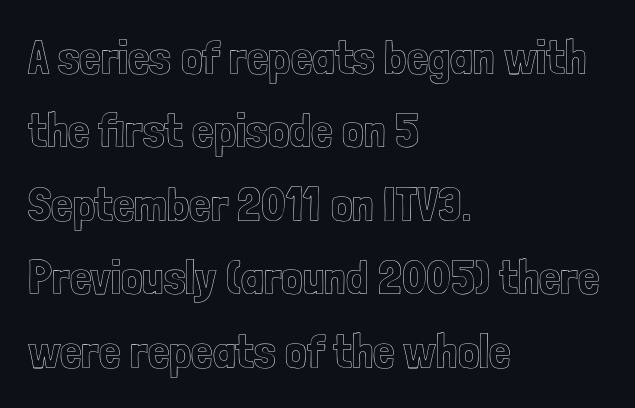
The area under the type is left untouched. Here the designer chose a conventional face with non-uniform glyph widths. The designer left line spacing at the default. The horizontal fit of the characters is conventional and even.
